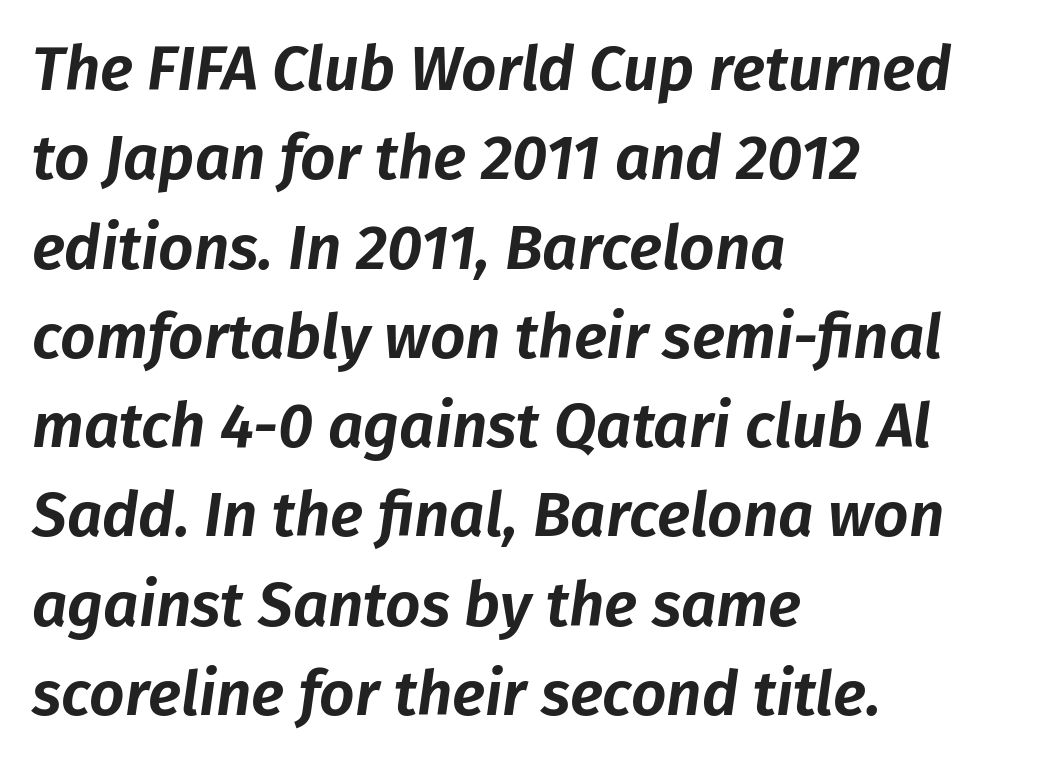
The image shows 62 px text type, italic (leaning right); set left-aligned, normal line spacing (1.44x), normal letter spacing, not underlined; low stroke contrast and a medium x-height.
